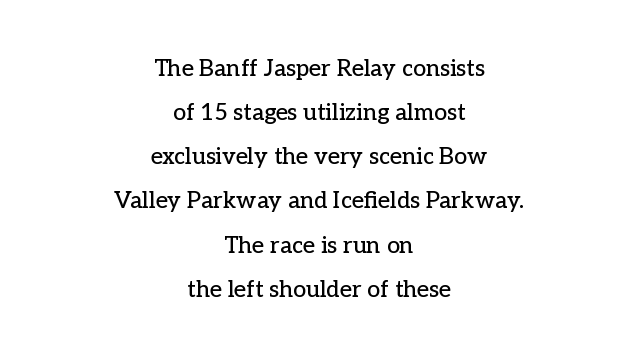
{"italic": "no", "underline": "no", "align": "center", "line_spacing": "loose", "line_spacing_ratio": 1.92, "letter_spacing": "normal", "letter_spacing_em": 0.0, "glyph_px": 23}
